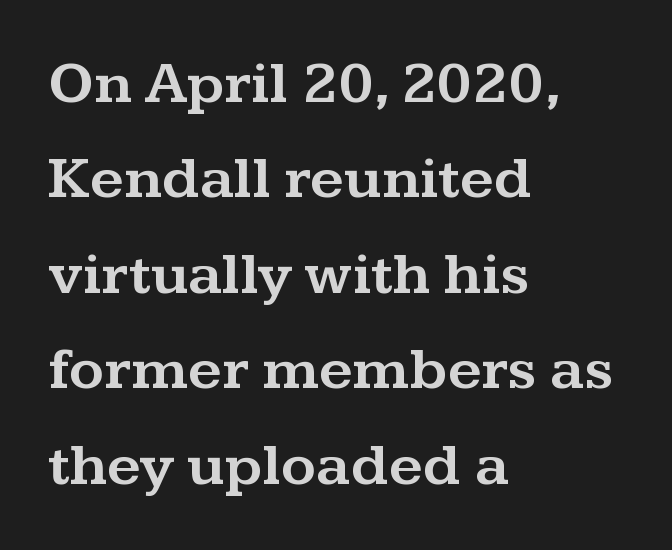
The image shows 60 px wide serif type, upright; set left-aligned, normal line spacing (1.59x), normal letter spacing, not underlined; medium stroke contrast and a medium x-height.
